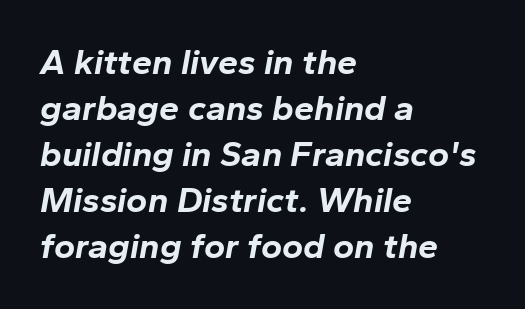
Q: Is the text bold? A: Yes.
Q: Is the text italic (slanted)? A: Yes, it leans right by about 10 degrees.
Q: Is the text underlined? A: No.
Q: How is the paragraph aligned? A: Left-aligned.
Q: Is the spacing between letters normal or unusually wide? A: Normal.
Q: Is the spacing between lines tight, normal or loose? A: Normal.
Q: Width (condensed, normal, or wide)? A: Normal.
Q: Stroke contrast? A: Low.
Q: x-height? A: Medium.
Q: Monospaced? A: No.
